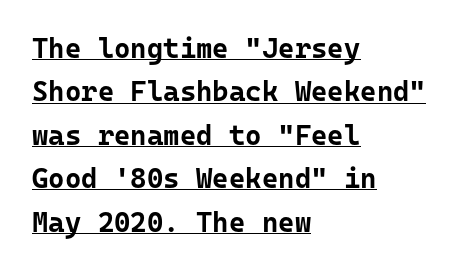
The image shows 28 px bold sans-serif type, upright, monospaced; set left-aligned, normal line spacing (1.55x), normal letter spacing, underlined; low stroke contrast and a medium x-height.
